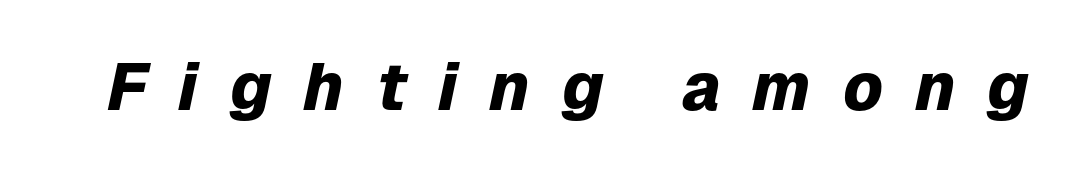
{"italic": "yes", "lean": "right", "slant_degrees": 12, "bold": "yes", "weight": "heavy", "width": "normal", "stroke_contrast": "low", "x_height": "medium", "monospaced": "no", "underline": "no", "letter_spacing": "wide", "letter_spacing_em": 0.48, "glyph_px": 66}
